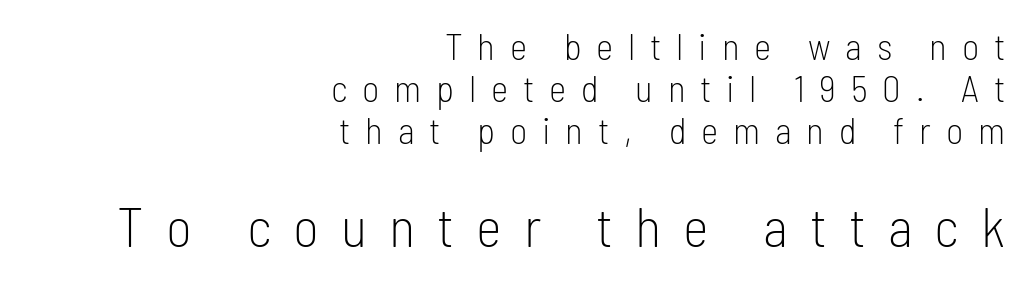
Does the leading feel generous? Not at all — it's pinched. Stroke terminals: plain, sans-serif. Tracking value appears strongly positive — letters spread wide. Does the bottom block carry the larger type? Yes, it does. A clean baseline with only descenders dipping below it. No letter is thick-stroked: the sample isn't bold.
